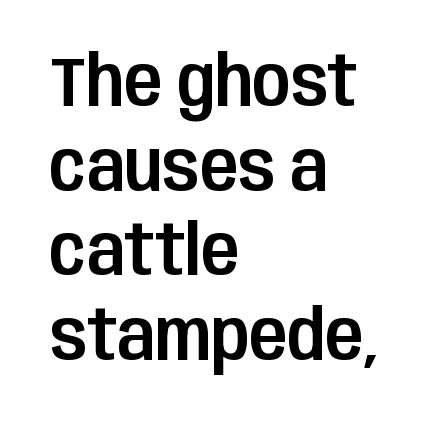
{"serif": "no", "italic": "no", "width": "condensed", "stroke_contrast": "low", "x_height": "large", "monospaced": "no", "underline": "no", "align": "left", "line_spacing_ratio": 1.21, "letter_spacing": "normal", "letter_spacing_em": 0.0, "glyph_px": 70}
